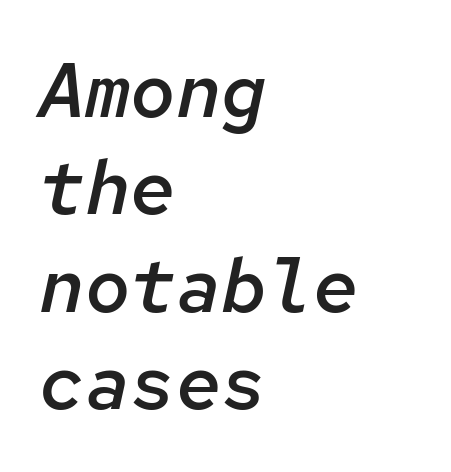
Q: Is the text bold? A: Semi-bold.
Q: Is the text italic (slanted)? A: Yes, it leans right by about 12 degrees.
Q: Is the text underlined? A: No.
Q: How is the paragraph aligned? A: Left-aligned.
Q: Is the spacing between letters normal or unusually wide? A: Normal.
Q: Is the spacing between lines tight, normal or loose? A: Normal.
Q: Width (condensed, normal, or wide)? A: Normal.
Q: Stroke contrast? A: Low.
Q: x-height? A: Medium.
Q: Monospaced? A: Yes.
